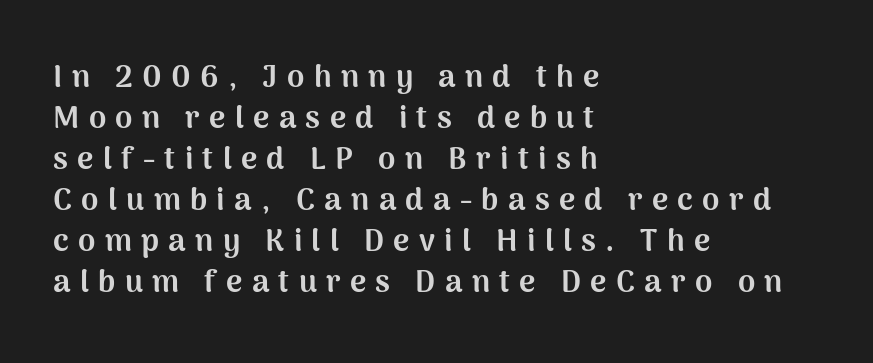
The image shows 31 px bold sans-serif type, upright; set left-aligned, normal line spacing (1.32x), unusually wide letter spacing (+0.3 em), not underlined; medium stroke contrast and a medium x-height.
